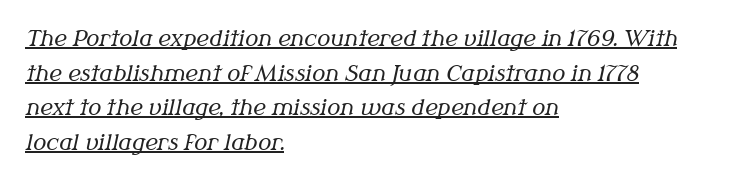
Q: Is the text bold? A: No.
Q: Is the text italic (slanted)? A: Yes, it leans right by about 12 degrees.
Q: Is the text underlined? A: Yes.
Q: How is the paragraph aligned? A: Left-aligned.
Q: Is the spacing between letters normal or unusually wide? A: Normal.
Q: Is the spacing between lines tight, normal or loose? A: Normal.
